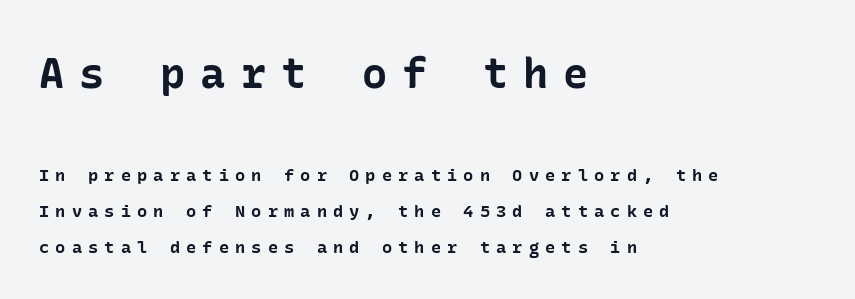
{"serif": "no", "italic": "no", "bold": "yes", "weight": "bold", "width": "normal", "stroke_contrast": "low", "x_height": "medium", "underline": "no", "align": "left", "line_spacing": "loose", "line_spacing_ratio": 2.11, "letter_spacing": "wide", "letter_spacing_em": 0.36, "larger_block": "first", "size_ratio": 2.47, "glyph_px": 42}
